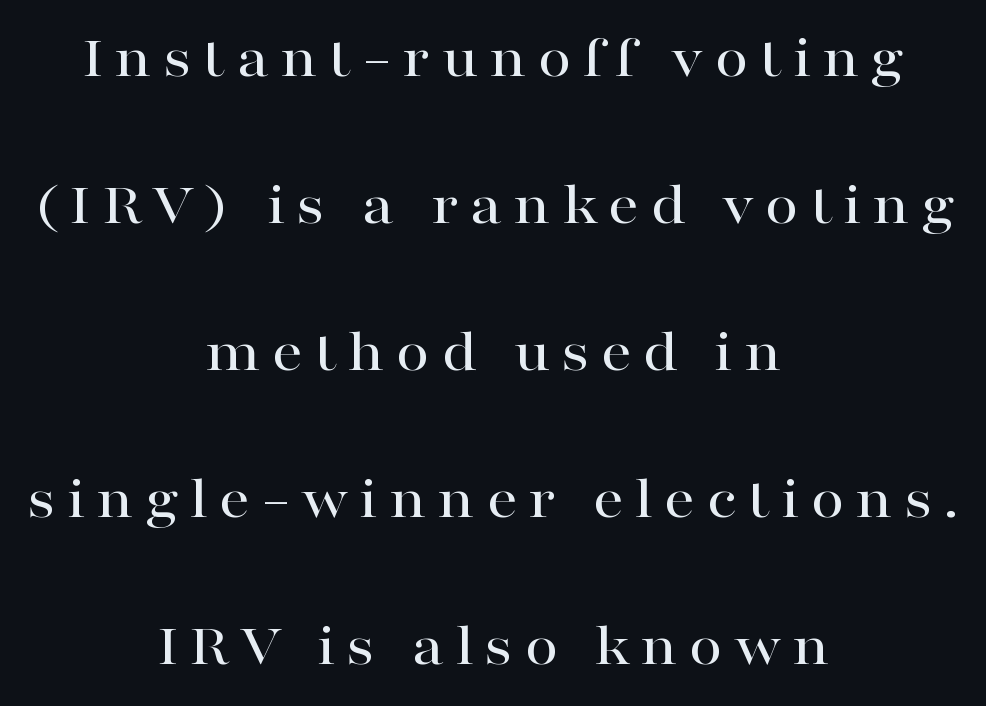
Quick note: interline space is abundant. Where is the straight margin? There isn't one; the lines are centered. Tall strokes in this sample are plumb rather than angled. A typesetter would call this proportional, since set widths differ per character.
